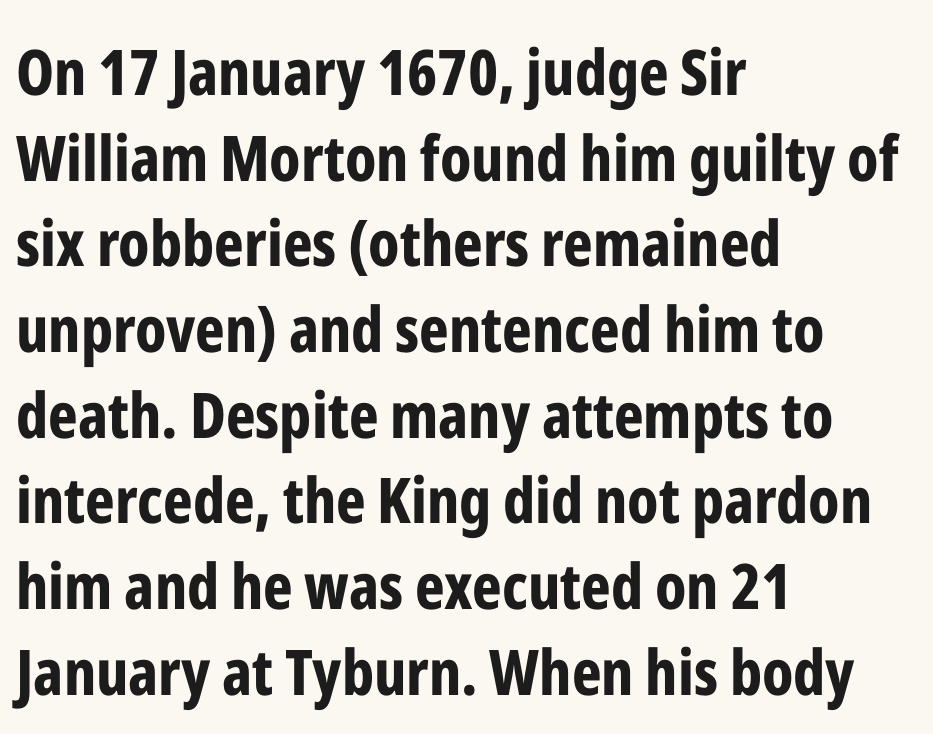
Q: Is the text bold? A: Yes.
Q: Is the text italic (slanted)? A: No, it is upright.
Q: Is the typeface a serif or a sans-serif typeface? A: Sans-serif.
Q: Is the text underlined? A: No.
Q: How is the paragraph aligned? A: Left-aligned.
Q: Is the spacing between letters normal or unusually wide? A: Normal.
Q: Is the spacing between lines tight, normal or loose? A: Normal.
Q: Width (condensed, normal, or wide)? A: Condensed.
Q: Stroke contrast? A: Low.
Q: x-height? A: Medium.
Q: Monospaced? A: No.
